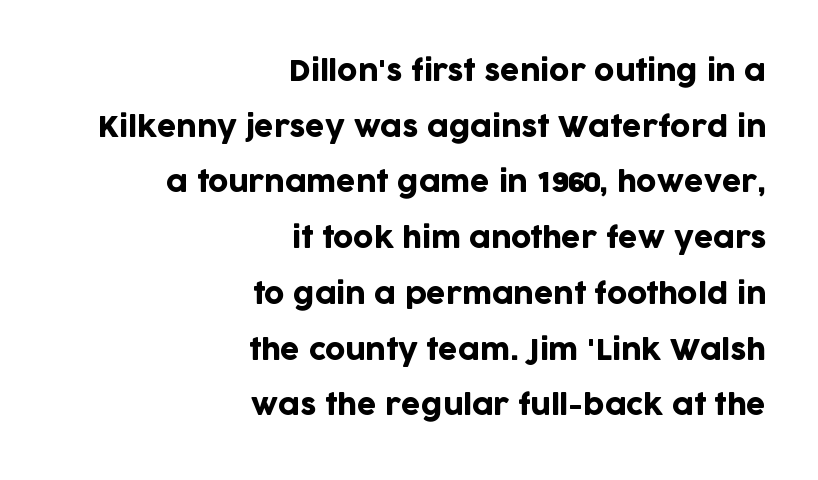
{"serif": "no", "italic": "no", "width": "normal", "stroke_contrast": "low", "x_height": "large", "monospaced": "no", "underline": "no", "align": "right", "line_spacing": "loose", "line_spacing_ratio": 1.99, "letter_spacing": "normal", "letter_spacing_em": 0.0, "glyph_px": 28}
